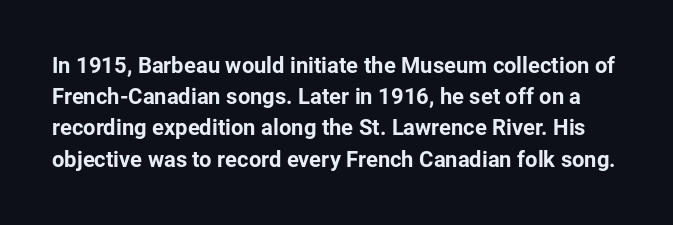
Quick note: not italic, upright. Interline gaps are of average width in this sample. The baseline area is clear. Compared with an ordinary text face, these strokes are far heavier — a full bold. Standard letterfit; no display-style spreading of the glyphs.
